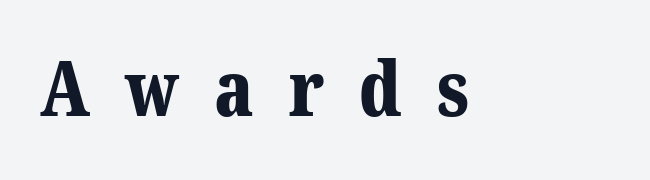
The tracking jumps out immediately: characters are airy and widely separated. Designer's note — italics off, roman on. Each letter keeps its own natural width here, so spacing adapts to shape. The glyphs in this specimen are seriffed.
